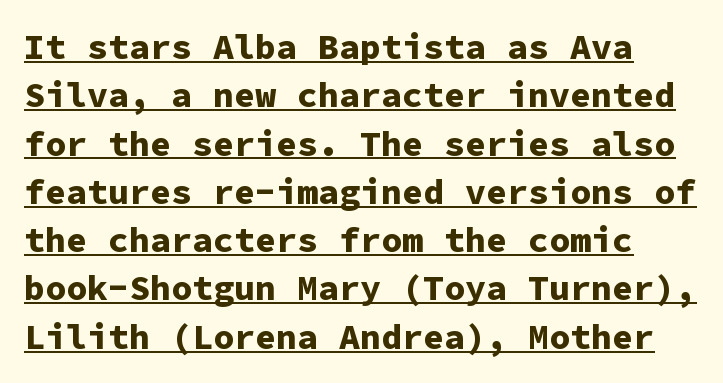
The rendered words wear a rule along their underside. Between one letter and the next there's only the usual sliver of space. The strokes are fattened all the way to bold. The letters stand straight up with perfectly vertical stems. Compared with typical paragraphs, the rows here are spaced about the same. Unlike a traditional serif, this face leaves its strokes unadorned.
